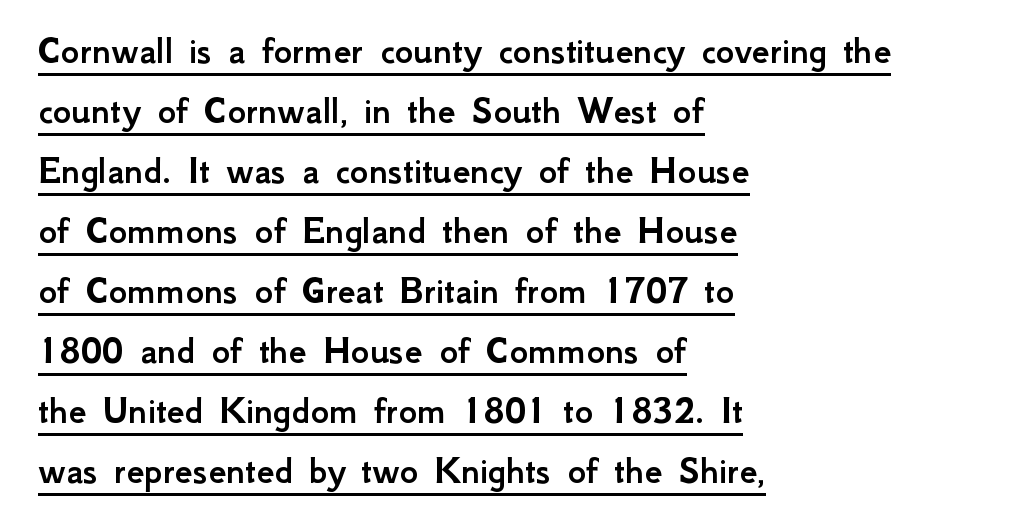
If you measured baseline to baseline, you'd find a middling distance. Proportional: the letters do not fall into vertical columns. Somebody hit Ctrl+U on this one — the words are underlined. Left-aligned paragraph, ragged on the right. Regarding serifs, this sample does without them. The line texture is even and compact thanks to regular tracking.
